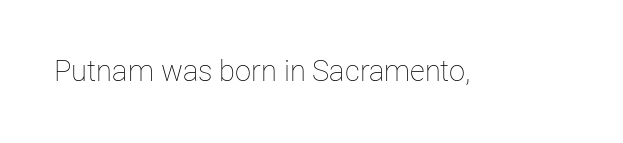
Q: Is the text bold? A: No.
Q: Is the text italic (slanted)? A: No, it is upright.
Q: Is the text underlined? A: No.
Q: Is the spacing between letters normal or unusually wide? A: Normal.
Q: Width (condensed, normal, or wide)? A: Normal.
Q: Stroke contrast? A: Low.
Q: x-height? A: Medium.
Q: Monospaced? A: No.
